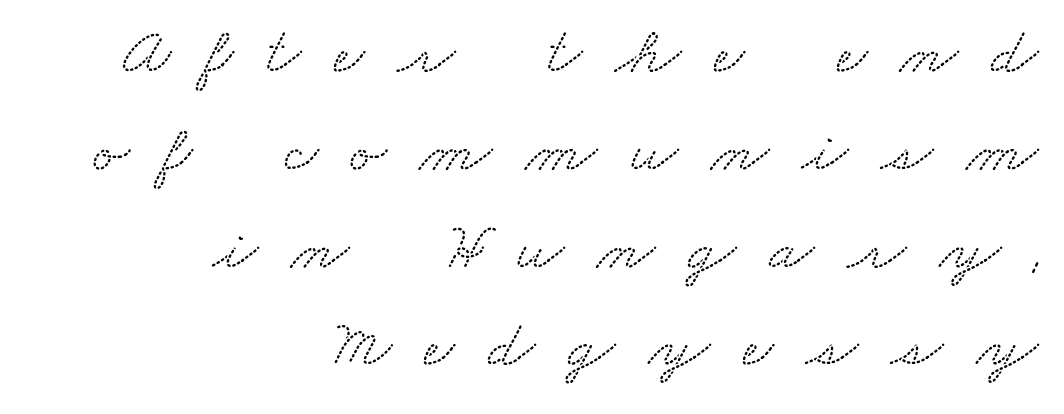
The image shows 67 px wide serif type; set right-aligned, normal line spacing (1.46x), unusually wide letter spacing (+0.49 em), not underlined; low stroke contrast and a small x-height.
